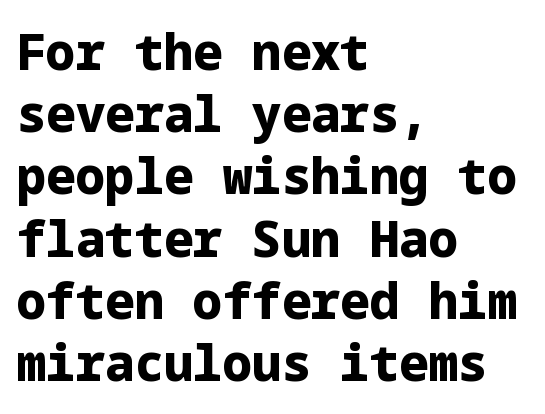
One glance says typical: line gaps are just what's usual. The rendering anchors every line to the left-hand side. Short note: letters normally spaced. Descender tails drop into unmarked territory. The typography opts for an upright posture over an oblique one. Each glyph is drawn with heavy, bold strokes.
